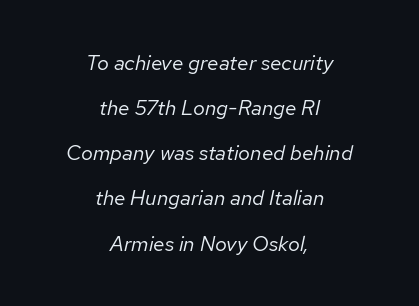
The image shows 21 px text type, italic (leaning right); set centered, loose line spacing (2.15x), normal letter spacing, not underlined.
